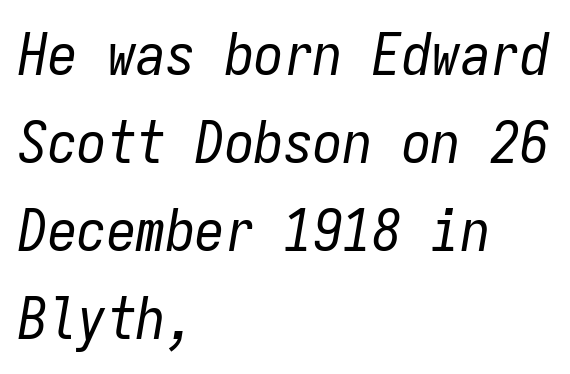
The face used here has a pronounced slope to its letters. Casual observation: everything's shoved over to the left. Is this a fixed-width face? Yes — each glyph sits in an identical cell. Baseline-to-baseline distance is the conventional proportion of letter height. The typesetting does not lean heavy: it is not bold.
